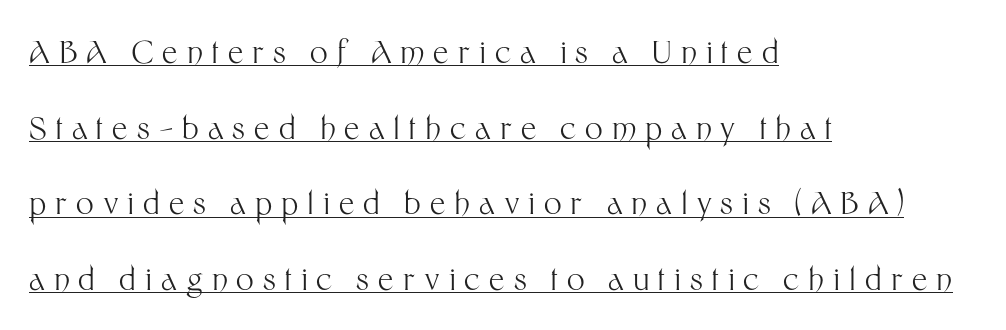
The image shows 31 px light sans-serif type, upright; set left-aligned, loose line spacing (2.44x), unusually wide letter spacing (+0.29 em), underlined; medium stroke contrast and a medium x-height.
